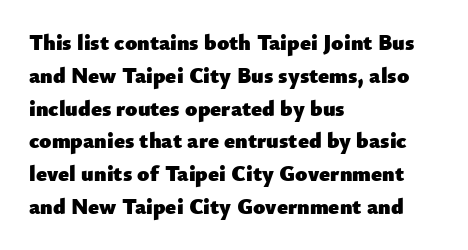
The image shows 22 px bold type, upright; set left-aligned, normal line spacing (1.49x), normal letter spacing, not underlined.
